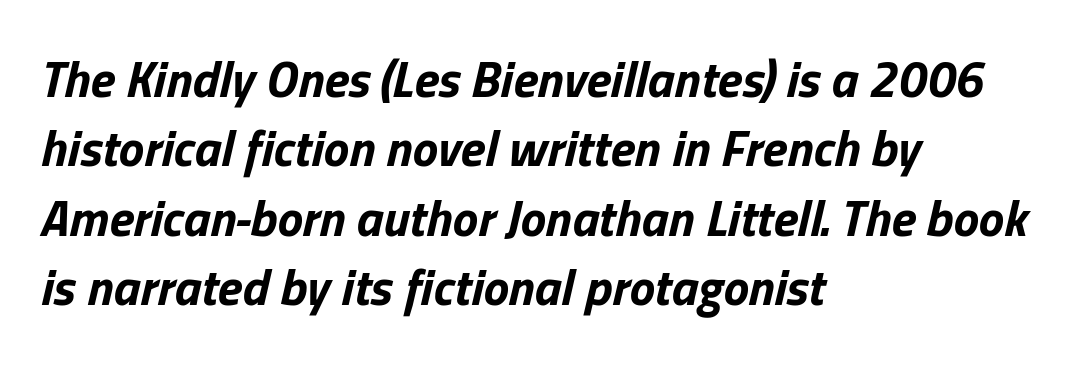
Each letter keeps its own natural width here, so spacing adapts to shape. Heavy, bold letterforms. Italic? Definitely — the glyphs are oblique. Visually the block forms a straight wall on the left and a jagged coastline on the right. This sample keeps an unexceptional amount of space between lines.
